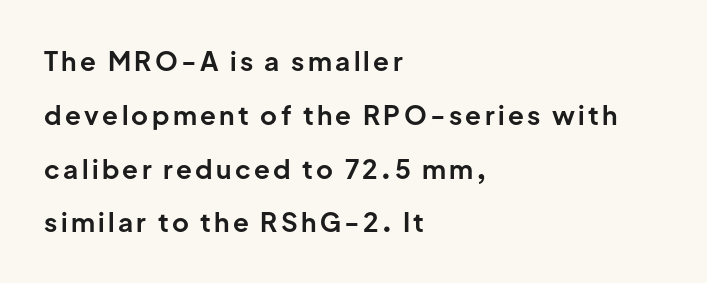
Q: Is the text bold? A: Yes.
Q: Is the text italic (slanted)? A: No, it is upright.
Q: Is the text underlined? A: No.
Q: How is the paragraph aligned? A: Left-aligned.
Q: Is the spacing between lines tight, normal or loose? A: Loose.
